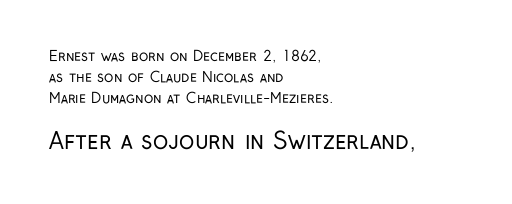
Beneath every word, the page is bare. These two chunks differ in scale, with the bottom chunk taking the larger measure. Line beginnings align vertically; line endings do not. Short note: letters normally spaced. Summary of weight: not heavy and not bold.
